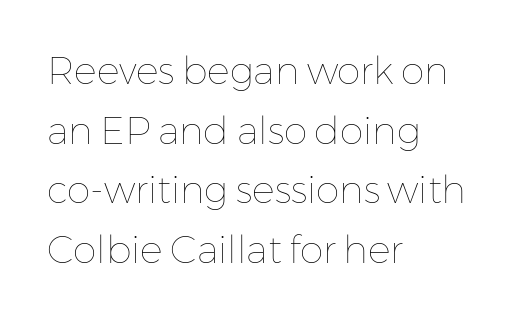
{"italic": "no", "bold": "no", "weight": "thin", "width": "normal", "stroke_contrast": "low", "x_height": "medium", "monospaced": "no", "underline": "no", "align": "left", "line_spacing": "normal", "line_spacing_ratio": 1.57, "letter_spacing": "normal", "letter_spacing_em": 0.0, "glyph_px": 38}
